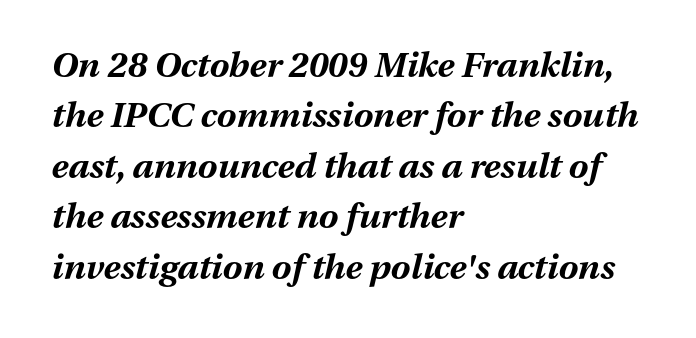
The font's italic variant was chosen for this text. Heavy-handed strokes throughout: this text is bold. Think of a printed novel: that variable character pitch is what you see here. A student would call this left alignment; a typographer would say flush left, rag right. The passage shown has conventional tracking throughout. Anything drawn beneath the words? Only blank space.
